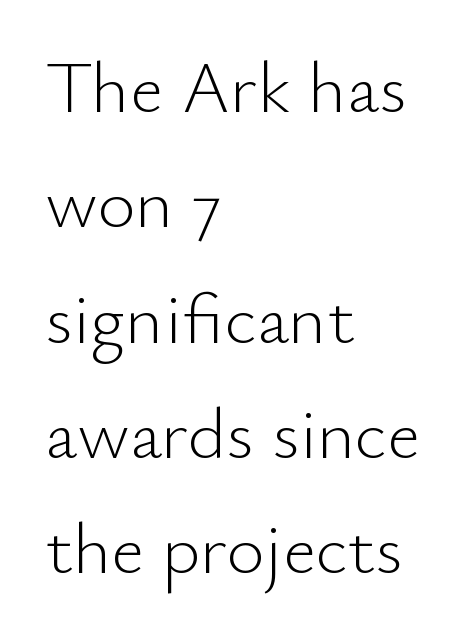
Posture: upright roman. This rendering employs a face without finishing strokes, i.e., a sans-serif. Line spacing here is normal. These lines stack with their left ends in a neat column. Honestly, the letter spacing is just normal — you wouldn't notice it.
